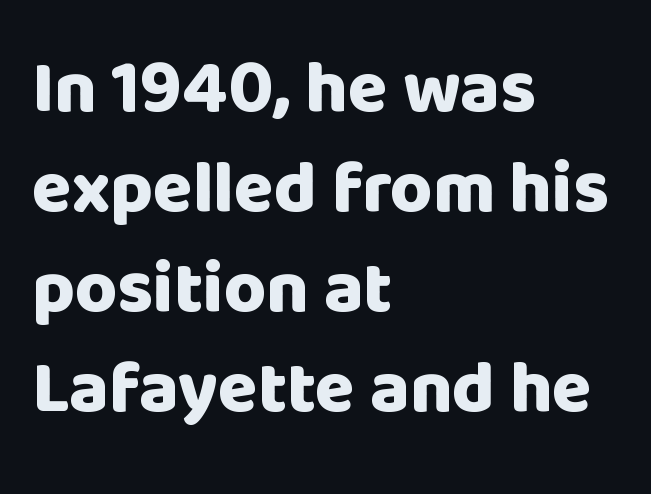
{"serif": "no", "italic": "no", "bold": "yes", "weight": "heavy", "width": "normal", "stroke_contrast": "low", "x_height": "large", "monospaced": "no", "underline": "no", "align": "left", "line_spacing": "normal", "line_spacing_ratio": 1.37, "letter_spacing": "normal", "letter_spacing_em": 0.0, "glyph_px": 73}
